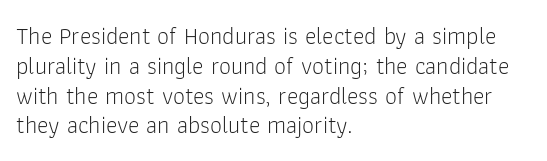
Q: Is the text bold? A: No.
Q: Is the text italic (slanted)? A: No, it is upright.
Q: Is the text underlined? A: No.
Q: How is the paragraph aligned? A: Left-aligned.
Q: Is the spacing between letters normal or unusually wide? A: Normal.
